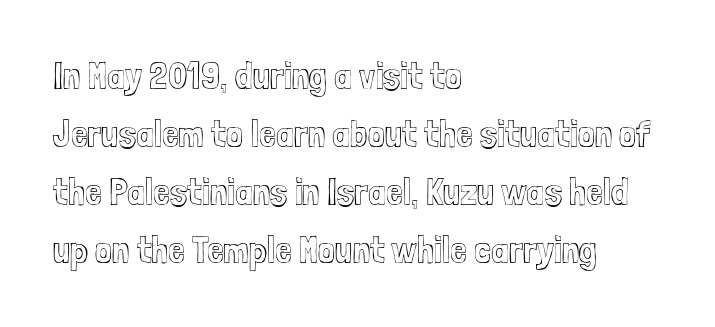
Q: Is the text italic (slanted)? A: No, it is upright.
Q: Is the text underlined? A: No.
Q: How is the paragraph aligned? A: Left-aligned.
Q: Is the spacing between letters normal or unusually wide? A: Normal.
Q: Is the spacing between lines tight, normal or loose? A: Normal.
Q: Width (condensed, normal, or wide)? A: Condensed.
Q: x-height? A: Medium.
Q: Monospaced? A: No.
